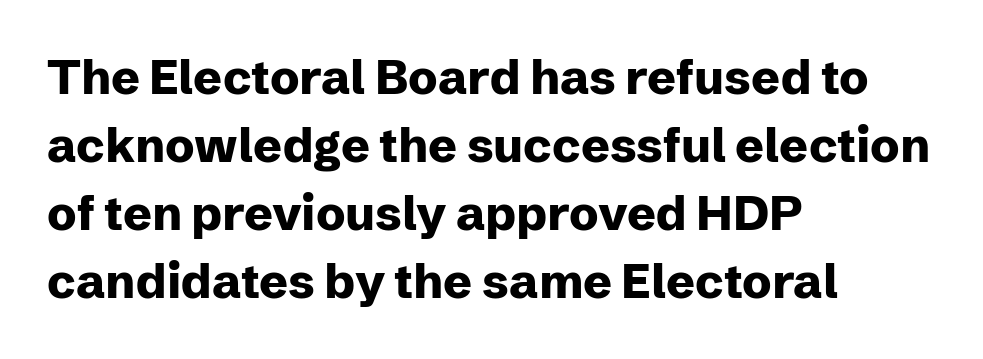
Q: Is the text bold? A: Yes.
Q: Is the text italic (slanted)? A: No, it is upright.
Q: Is the typeface a serif or a sans-serif typeface? A: Sans-serif.
Q: Is the text underlined? A: No.
Q: How is the paragraph aligned? A: Left-aligned.
Q: Is the spacing between letters normal or unusually wide? A: Normal.
Q: Is the spacing between lines tight, normal or loose? A: Normal.
Q: Width (condensed, normal, or wide)? A: Normal.
Q: Stroke contrast? A: Low.
Q: x-height? A: Medium.
Q: Monospaced? A: No.
